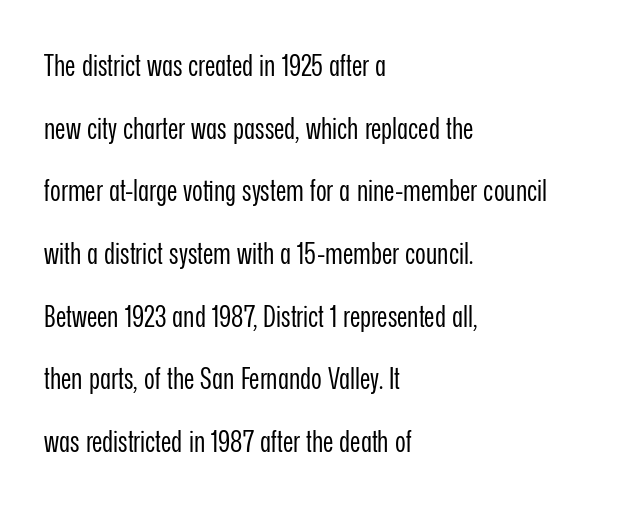
{"serif": "no", "italic": "no", "bold": "no", "weight": "regular", "width": "condensed", "stroke_contrast": "low", "x_height": "medium", "monospaced": "no", "underline": "no", "align": "left", "line_spacing": "loose", "line_spacing_ratio": 2.16, "letter_spacing": "normal", "letter_spacing_em": 0.0, "glyph_px": 29}
